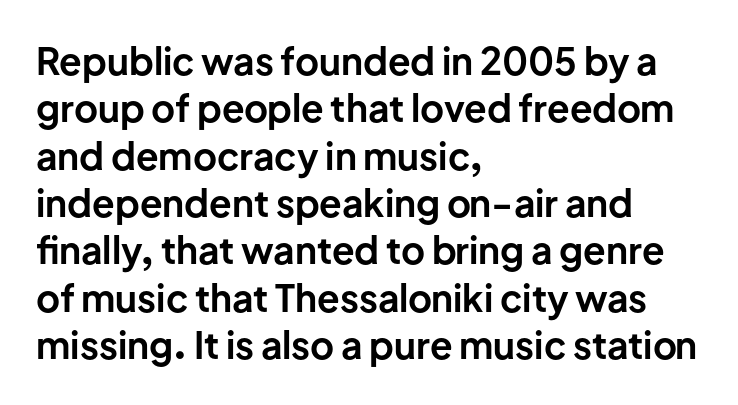
Here the glyphs are tracked normally, forming tight word shapes. The text was rendered using a sans face with plain stroke endings. Weight check: bold — yes, fully. Vertically, the passage feels balanced, rows spaced as you'd expect. Beneath every word, the page is bare.
